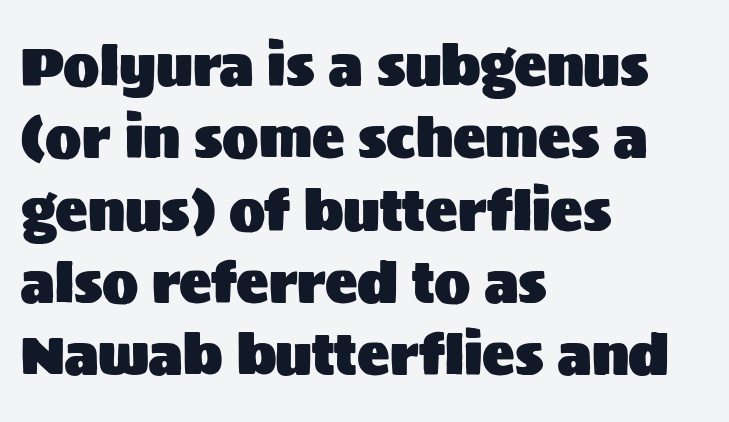
The image shows 54 px sans-serif type, upright; set left-aligned, normal line spacing (1.34x), normal letter spacing, not underlined; medium stroke contrast and a large x-height.
